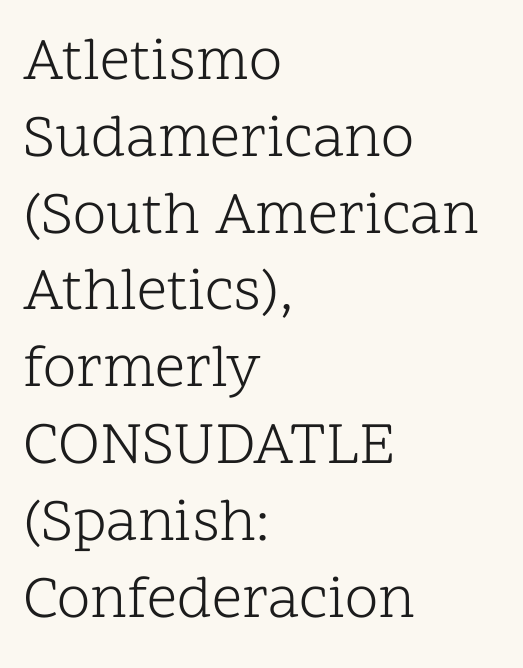
Q: Is the text bold? A: No.
Q: Is the text italic (slanted)? A: No, it is upright.
Q: Is the typeface a serif or a sans-serif typeface? A: Serif.
Q: Is the text underlined? A: No.
Q: How is the paragraph aligned? A: Left-aligned.
Q: Is the spacing between letters normal or unusually wide? A: Normal.
Q: Is the spacing between lines tight, normal or loose? A: Normal.
Q: Width (condensed, normal, or wide)? A: Normal.
Q: Stroke contrast? A: Low.
Q: x-height? A: Medium.
Q: Monospaced? A: No.
